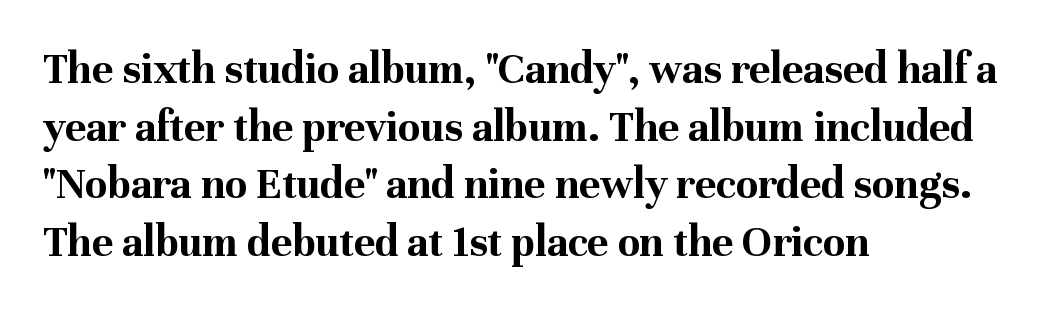
Q: Is the text bold? A: Yes.
Q: Is the text italic (slanted)? A: No, it is upright.
Q: Is the typeface a serif or a sans-serif typeface? A: Serif.
Q: Is the text underlined? A: No.
Q: How is the paragraph aligned? A: Left-aligned.
Q: Is the spacing between letters normal or unusually wide? A: Normal.
Q: Is the spacing between lines tight, normal or loose? A: Normal.
Q: Width (condensed, normal, or wide)? A: Normal.
Q: Stroke contrast? A: Medium.
Q: x-height? A: Medium.
Q: Monospaced? A: No.
